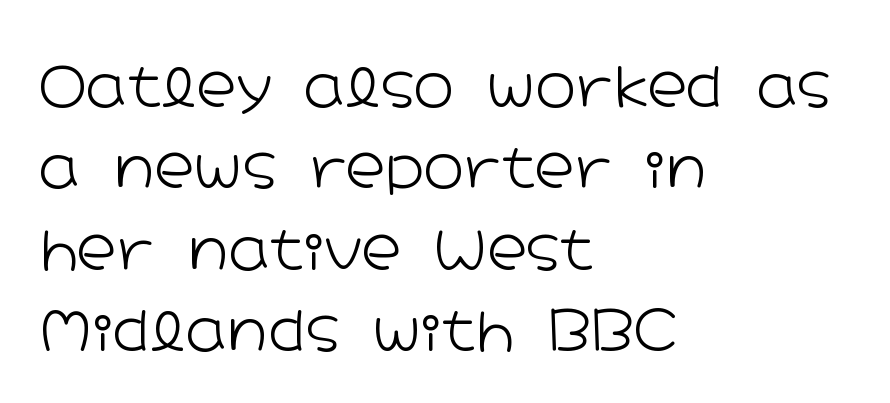
The image shows 55 px light, wide sans-serif type, upright; set left-aligned, normal line spacing (1.48x), normal letter spacing, not underlined; low stroke contrast and a medium x-height.
